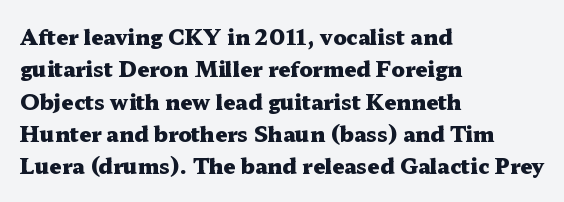
The image shows 21 px bold type, upright; set left-aligned, normal line spacing (1.54x), normal letter spacing, not underlined.
